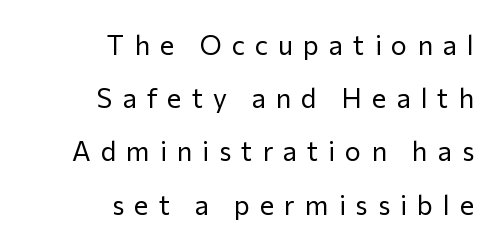
The image shows 27 px text type, upright; set right-aligned, loose line spacing (1.97x), unusually wide letter spacing (+0.37 em), not underlined.
